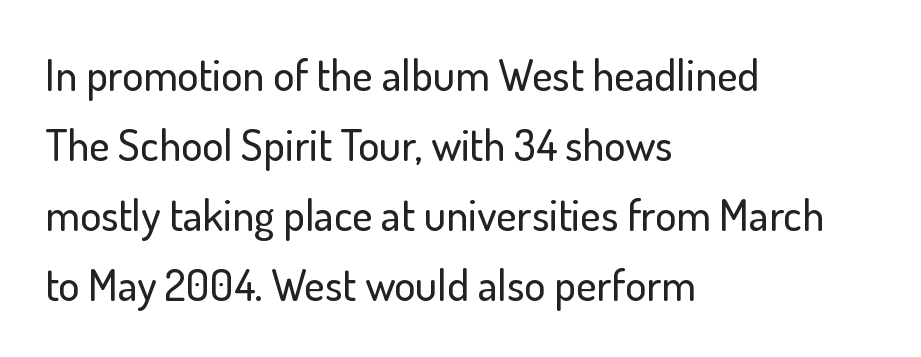
Reading down the column, the eye jumps a familiar distance to each next line. Descender tails drop into unmarked territory. These lines are rendered in a variable-pitch font. Every character sits straight up, as roman type does. Glyph-to-glyph distance matches everyday printed text.
